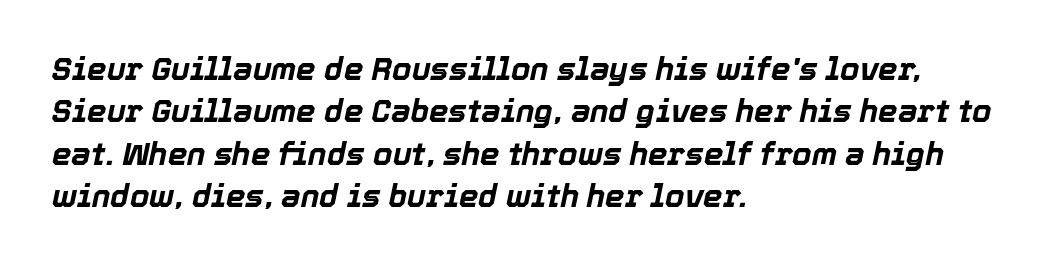
Q: Is the text bold? A: Yes.
Q: Is the text italic (slanted)? A: Yes, it leans right by about 12 degrees.
Q: Is the text underlined? A: No.
Q: How is the paragraph aligned? A: Left-aligned.
Q: Is the spacing between letters normal or unusually wide? A: Normal.
Q: Is the spacing between lines tight, normal or loose? A: Normal.
Q: Width (condensed, normal, or wide)? A: Normal.
Q: x-height? A: Medium.
Q: Monospaced? A: No.
